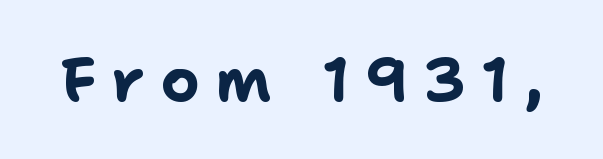
The image shows 61 px bold sans-serif type, upright; set unusually wide letter spacing (+0.25 em), not underlined; low stroke contrast and a medium x-height.
